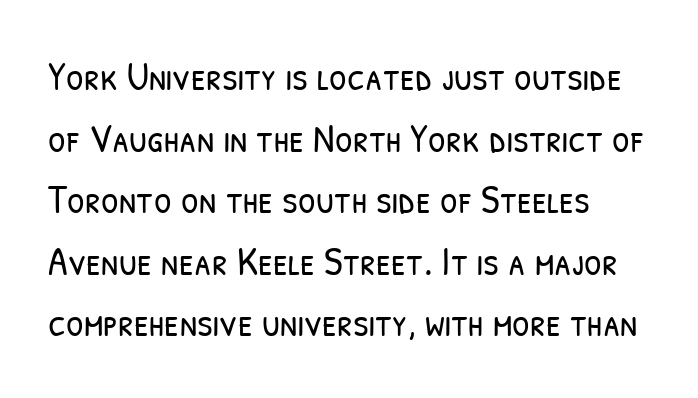
Any mark beneath the type? The region is blank. I'd call this a sans setting — the letters go barefoot. A typesetter would call this leading conventional body-copy spacing. You could not count columns in this text — the font is proportionally spaced.
